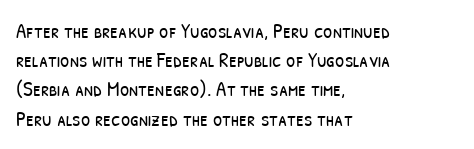
Q: Is the text bold? A: No.
Q: Is the text underlined? A: No.
Q: How is the paragraph aligned? A: Left-aligned.
Q: Is the spacing between letters normal or unusually wide? A: Normal.
Q: Is the spacing between lines tight, normal or loose? A: Normal.
